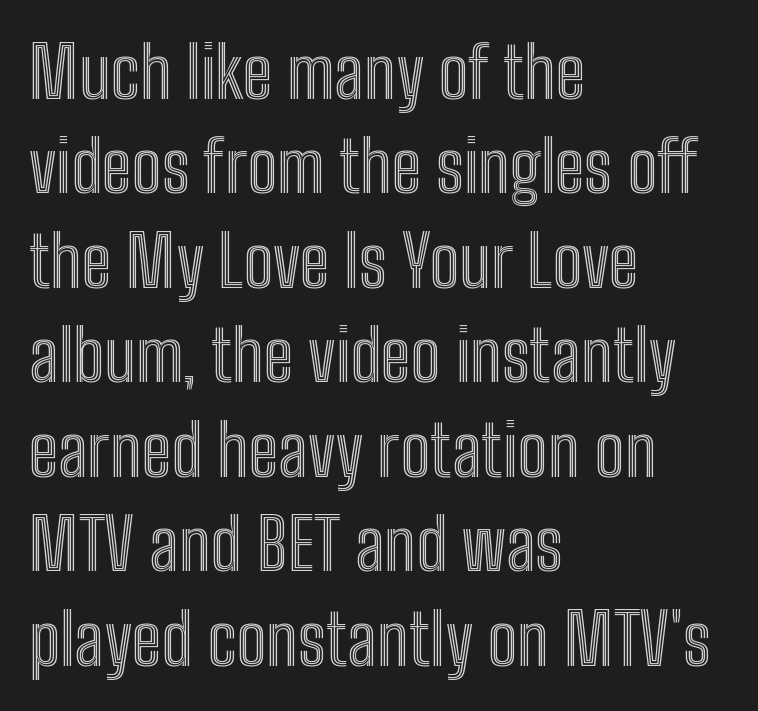
{"italic": "no", "width": "condensed", "x_height": "medium", "monospaced": "no", "underline": "no", "align": "left", "line_spacing": "normal", "line_spacing_ratio": 1.33, "letter_spacing": "normal", "letter_spacing_em": 0.0, "glyph_px": 71}
